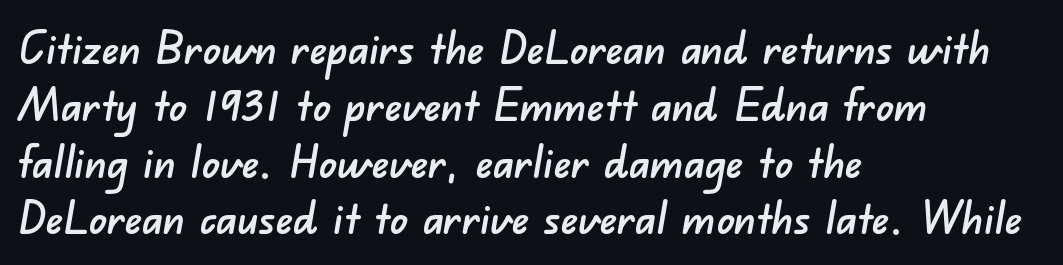
Q: Is the typeface a serif or a sans-serif typeface? A: Sans-serif.
Q: Is the text underlined? A: No.
Q: How is the paragraph aligned? A: Left-aligned.
Q: Is the spacing between letters normal or unusually wide? A: Normal.
Q: Is the spacing between lines tight, normal or loose? A: Normal.
Q: Width (condensed, normal, or wide)? A: Normal.
Q: Stroke contrast? A: Low.
Q: x-height? A: Small.
Q: Monospaced? A: No.
